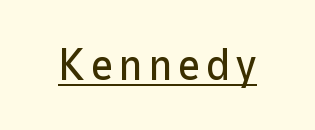
Q: Is the text italic (slanted)? A: No, it is upright.
Q: Is the typeface a serif or a sans-serif typeface? A: Sans-serif.
Q: Is the text underlined? A: Yes.
Q: Width (condensed, normal, or wide)? A: Normal.
Q: Stroke contrast? A: Low.
Q: x-height? A: Medium.
Q: Monospaced? A: No.
